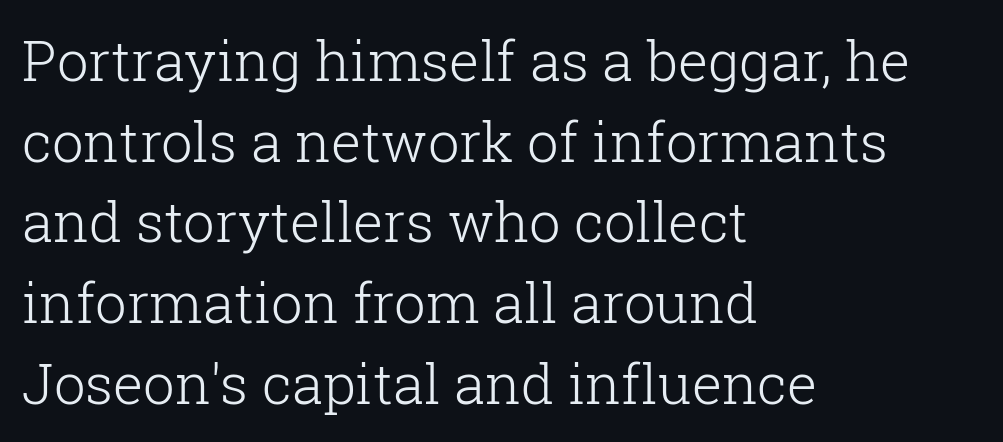
The image shows 56 px light serif type, upright; set left-aligned, normal line spacing (1.44x), normal letter spacing, not underlined; low stroke contrast and a medium x-height.
